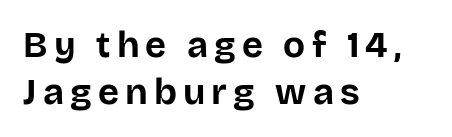
Clear beneath every line of the passage. Unlike italic type, these characters show no tilt at all. This rendering uses left alignment, leaving the right contour irregular. To sum up the face: it is a sans, with no serifs.
